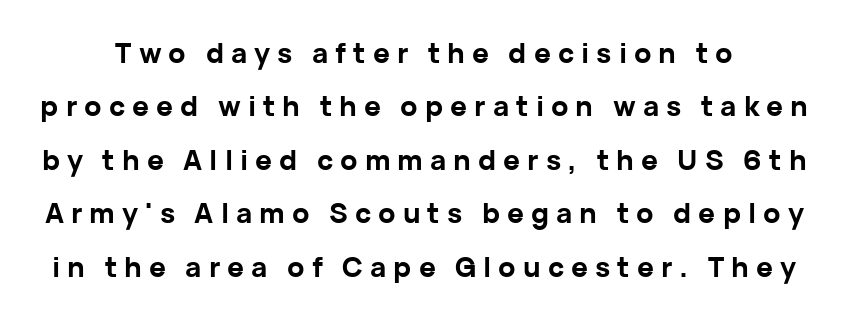
The image shows 28 px bold sans-serif type, upright; set loose line spacing (1.91x), unusually wide letter spacing (+0.25 em), not underlined; low stroke contrast and a medium x-height.
